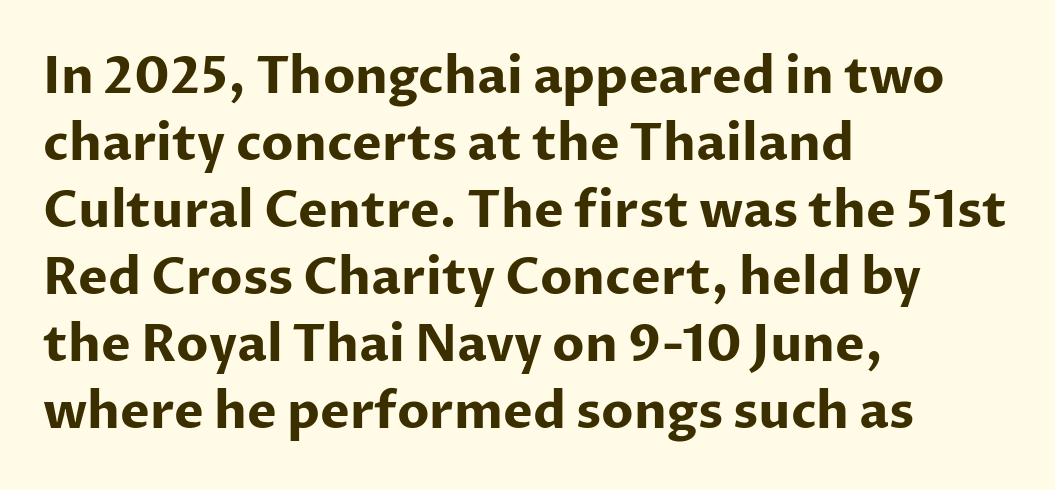
Q: Is the text bold? A: Yes.
Q: Is the text italic (slanted)? A: No, it is upright.
Q: Is the typeface a serif or a sans-serif typeface? A: Sans-serif.
Q: Is the text underlined? A: No.
Q: How is the paragraph aligned? A: Left-aligned.
Q: Is the spacing between letters normal or unusually wide? A: Normal.
Q: Is the spacing between lines tight, normal or loose? A: Normal.
Q: Width (condensed, normal, or wide)? A: Normal.
Q: Stroke contrast? A: Low.
Q: x-height? A: Medium.
Q: Monospaced? A: No.
